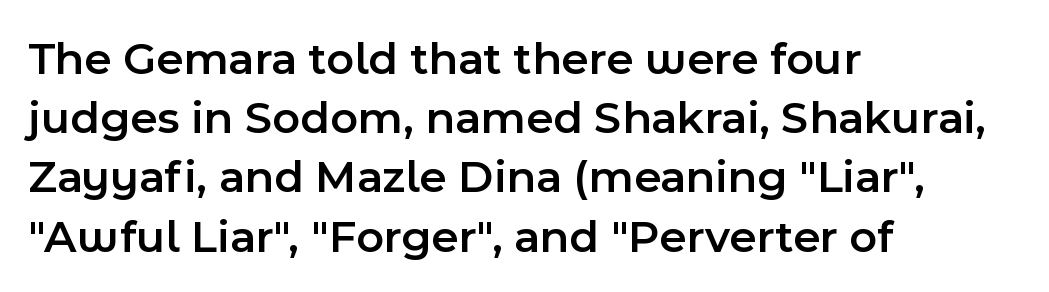
{"serif": "no", "italic": "no", "bold": "semi", "weight": "semibold", "width": "normal", "x_height": "medium", "monospaced": "no", "underline": "no", "align": "left", "line_spacing": "normal", "line_spacing_ratio": 1.26, "letter_spacing": "normal", "letter_spacing_em": 0.0, "glyph_px": 47}
